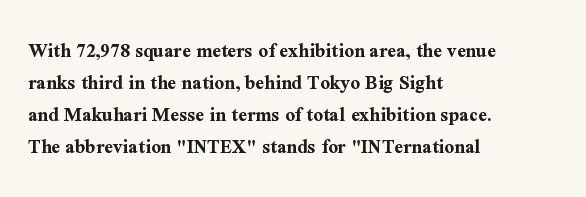
The image shows 21 px bold type, upright; set left-aligned, normal line spacing (1.53x), normal letter spacing, not underlined.
